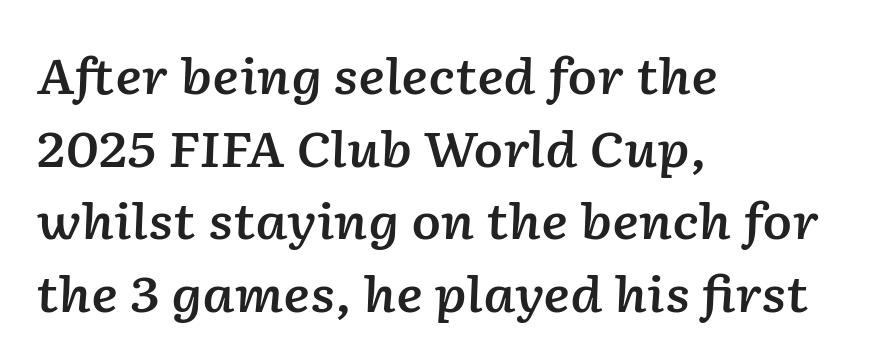
A bare baseline throughout the passage. One glance says typical: line gaps are just what's usual. Horizontally, the lines are justified to the leading edge only. A semibold gives these letters moderate extra thickness, short of bold. The lettering tilts uniformly, giving the passage an italic look. The type is set solid horizontally, with unmodified tracking.
